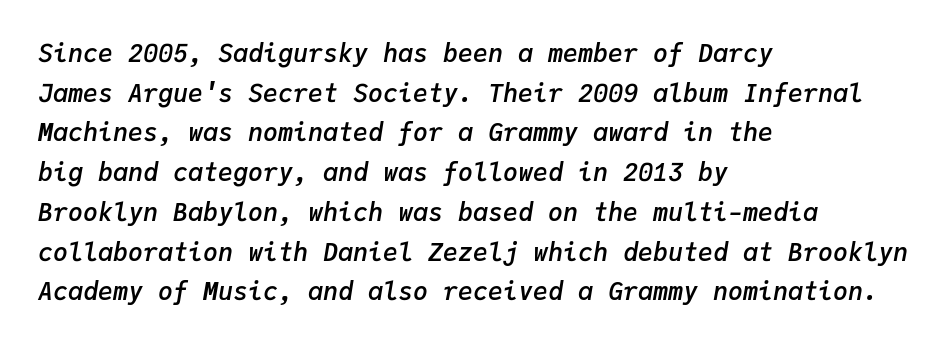
Q: Is the text bold? A: Semi-bold.
Q: Is the text italic (slanted)? A: Yes, it leans right by about 9 degrees.
Q: Is the text underlined? A: No.
Q: How is the paragraph aligned? A: Left-aligned.
Q: Is the spacing between letters normal or unusually wide? A: Normal.
Q: Is the spacing between lines tight, normal or loose? A: Normal.
